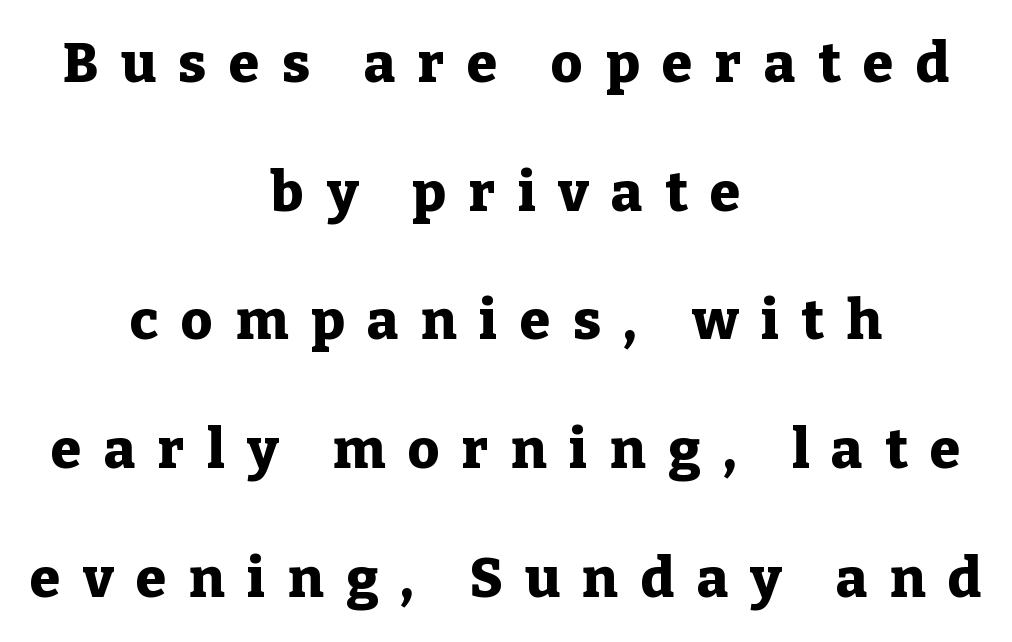
In CSS terms this would be text-align: center. In terms of posture, this sample is upright. The glyphs have the mass of a bold cut. Character widths vary here, with narrow letters taking less room than wide ones. The characters display serif detailing at their extremities. The area under the type is left untouched.
